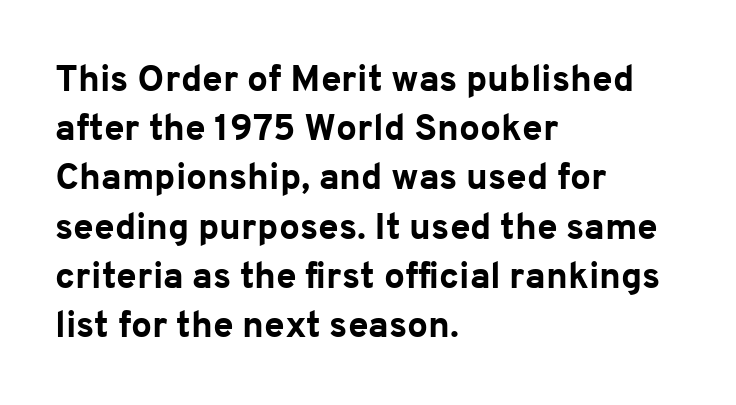
{"serif": "no", "italic": "no", "bold": "yes", "weight": "bold", "width": "normal", "stroke_contrast": "low", "x_height": "medium", "monospaced": "no", "underline": "no", "align": "left", "line_spacing": "normal", "line_spacing_ratio": 1.33, "letter_spacing": "normal", "letter_spacing_em": 0.0, "glyph_px": 37}
